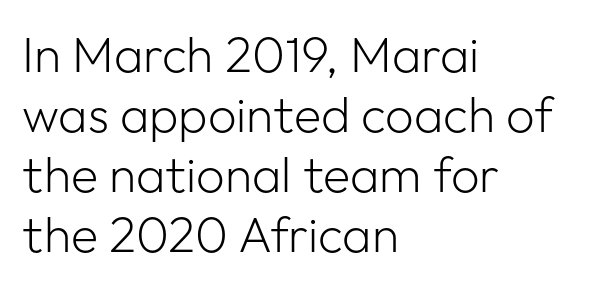
The image shows 50 px light sans-serif type, upright; set left-aligned, line spacing 1.2x, normal letter spacing, not underlined; low stroke contrast and a medium x-height.
